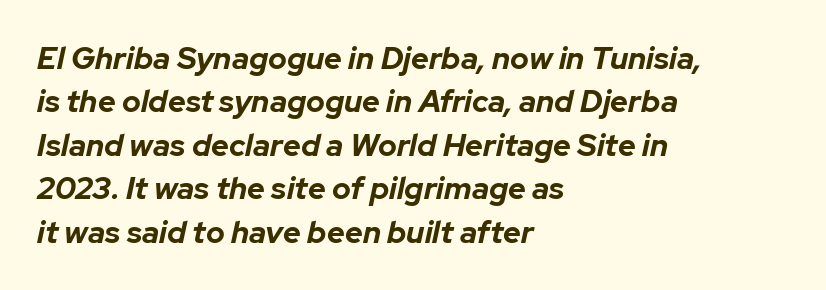
Q: Is the text bold? A: Yes.
Q: Is the text italic (slanted)? A: Yes, it leans right by about 12 degrees.
Q: Is the text underlined? A: No.
Q: How is the paragraph aligned? A: Left-aligned.
Q: Is the spacing between letters normal or unusually wide? A: Normal.
Q: Is the spacing between lines tight, normal or loose? A: Normal.
Q: Width (condensed, normal, or wide)? A: Normal.
Q: Stroke contrast? A: Low.
Q: x-height? A: Medium.
Q: Monospaced? A: No.
